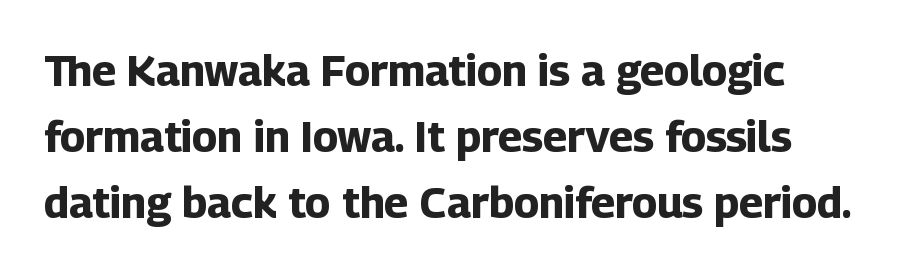
The image shows 43 px bold sans-serif type, upright; set left-aligned, normal line spacing (1.54x), normal letter spacing, not underlined; low stroke contrast and a medium x-height.
